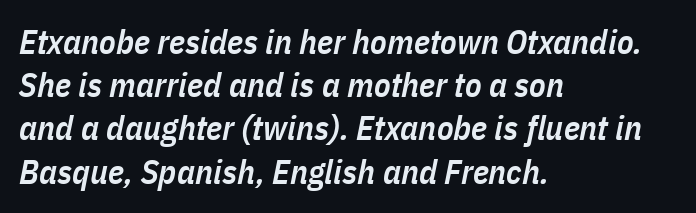
The image shows 34 px semibold, condensed type, italic (leaning right); set left-aligned, normal line spacing (1.27x), normal letter spacing, not underlined; low stroke contrast and a medium x-height.
